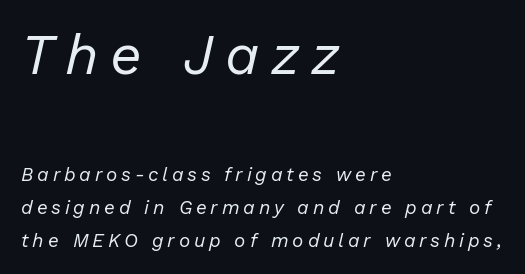
The cut favours lightness, reaching ordinary text weight at its darkest. The rendering shrinks the type as you move from the upper chunk to the lower. The whole block is typeset with a tilt. Horizontally, the lines are justified to the leading edge only.
